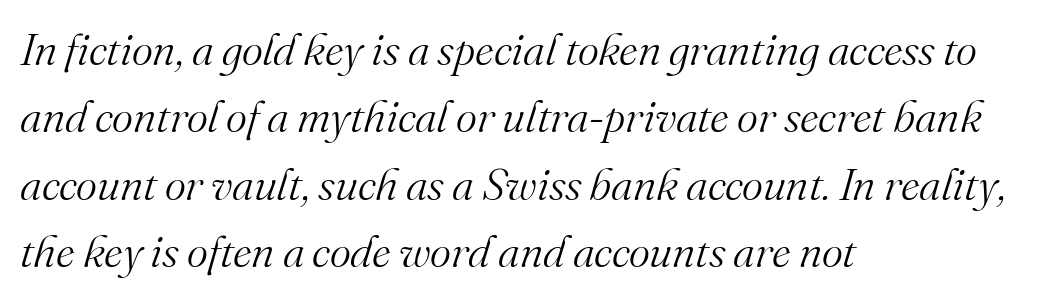
Q: Is the text bold? A: No.
Q: Is the text italic (slanted)? A: Yes, it leans right by about 16 degrees.
Q: Is the typeface a serif or a sans-serif typeface? A: Serif.
Q: Is the text underlined? A: No.
Q: How is the paragraph aligned? A: Left-aligned.
Q: Is the spacing between letters normal or unusually wide? A: Normal.
Q: Is the spacing between lines tight, normal or loose? A: Normal.
Q: Width (condensed, normal, or wide)? A: Normal.
Q: Stroke contrast? A: Medium.
Q: x-height? A: Small.
Q: Monospaced? A: No.
